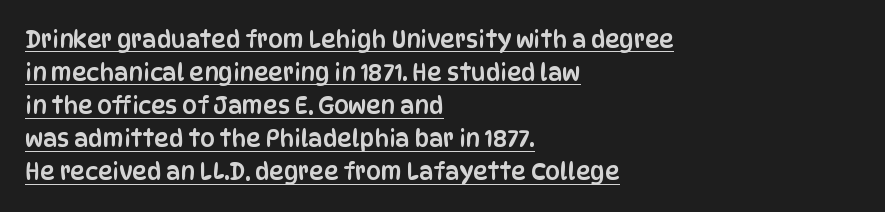
Q: Is the text italic (slanted)? A: No, it is upright.
Q: Is the text underlined? A: Yes.
Q: How is the paragraph aligned? A: Left-aligned.
Q: Is the spacing between letters normal or unusually wide? A: Normal.
Q: Is the spacing between lines tight, normal or loose? A: Normal.
